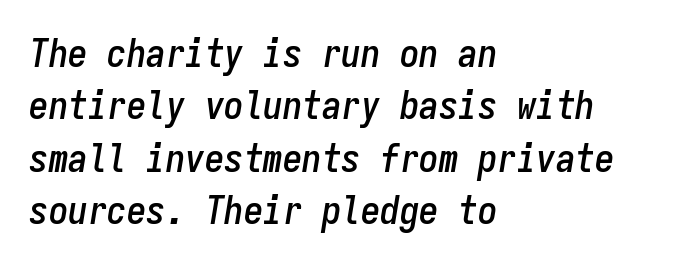
The image shows 39 px condensed type, italic (leaning right), monospaced; set left-aligned, normal line spacing (1.34x), normal letter spacing, not underlined; low stroke contrast and a medium x-height.
